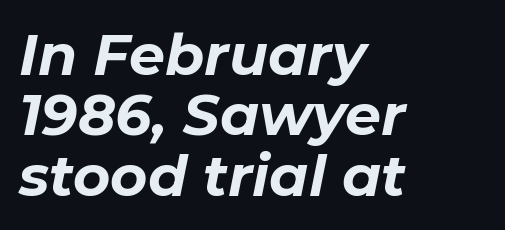
{"italic": "yes", "lean": "right", "slant_degrees": 11, "bold": "yes", "weight": "bold", "width": "normal", "stroke_contrast": "low", "x_height": "medium", "monospaced": "no", "underline": "no", "align": "left", "line_spacing": "tight", "line_spacing_ratio": 1.06, "letter_spacing": "normal", "letter_spacing_em": 0.0, "glyph_px": 57}
